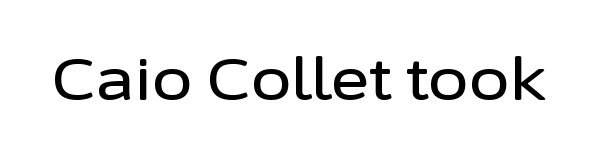
The image shows 59 px sans-serif type, upright; set normal letter spacing, not underlined; low stroke contrast and a medium x-height.
